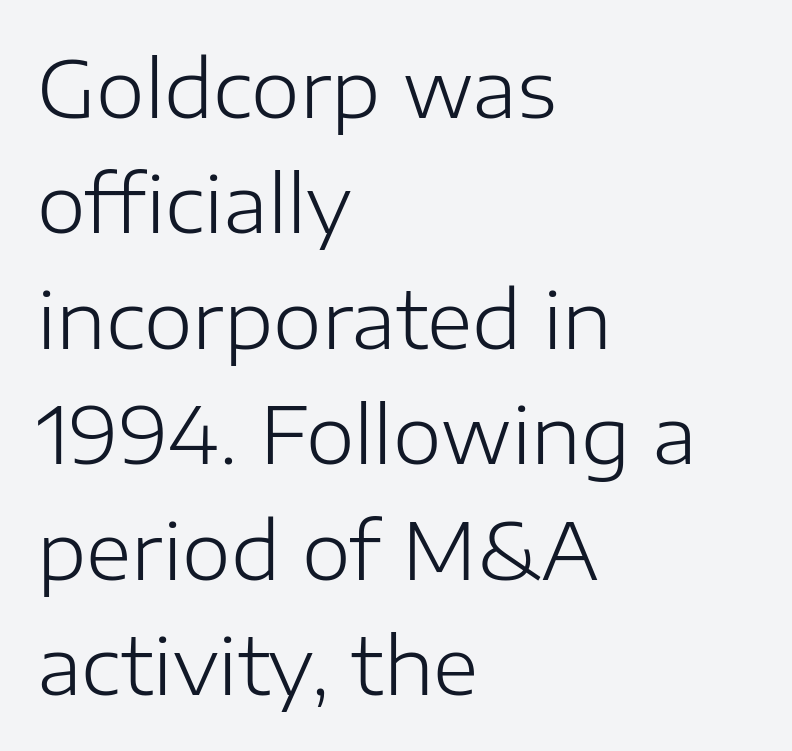
{"serif": "no", "italic": "no", "bold": "no", "weight": "light", "width": "normal", "stroke_contrast": "low", "x_height": "medium", "monospaced": "no", "underline": "no", "align": "left", "line_spacing": "normal", "line_spacing_ratio": 1.48, "letter_spacing": "normal", "letter_spacing_em": 0.0, "glyph_px": 78}
